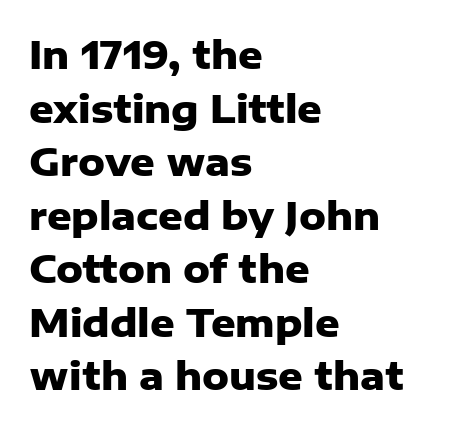
The image shows 38 px heavy sans-serif type, upright; set left-aligned, normal line spacing (1.41x), normal letter spacing, not underlined; low stroke contrast and a medium x-height.
